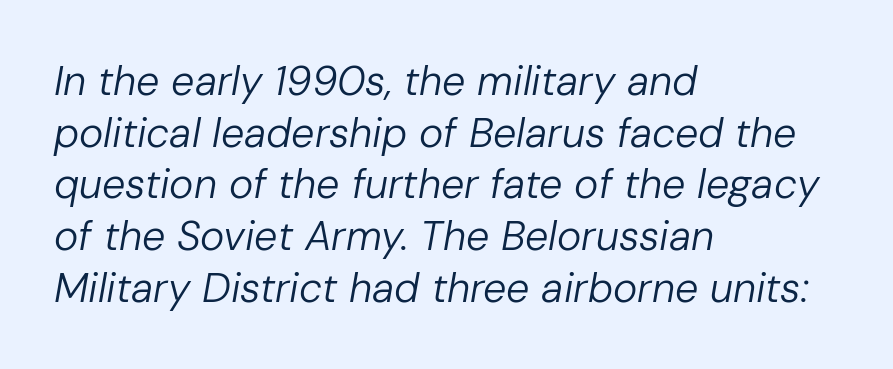
Q: Is the text bold? A: No.
Q: Is the text italic (slanted)? A: Yes, it leans right by about 10 degrees.
Q: Is the text underlined? A: No.
Q: How is the paragraph aligned? A: Left-aligned.
Q: Is the spacing between letters normal or unusually wide? A: Normal.
Q: Is the spacing between lines tight, normal or loose? A: Normal.
Q: Width (condensed, normal, or wide)? A: Normal.
Q: Stroke contrast? A: Low.
Q: x-height? A: Medium.
Q: Monospaced? A: No.
